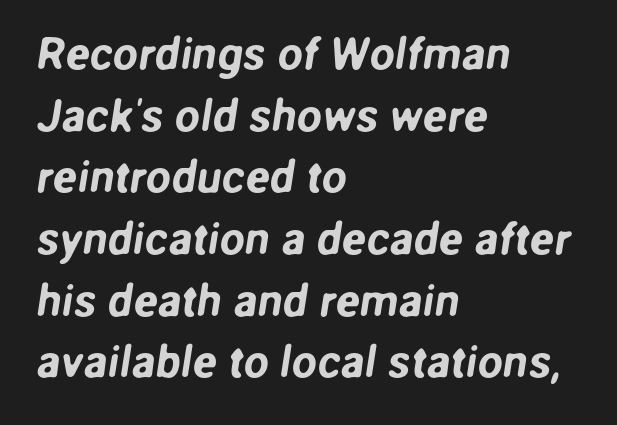
Any mark beneath the type? The region is blank. Which margin do the lines hug? The left one — the right edge is uneven. This sample has the flowing, uneven cadence of proportional lettering. Interline gaps are of average width in this sample. Students, note that the glyphs here touch the page at normal intervals.
